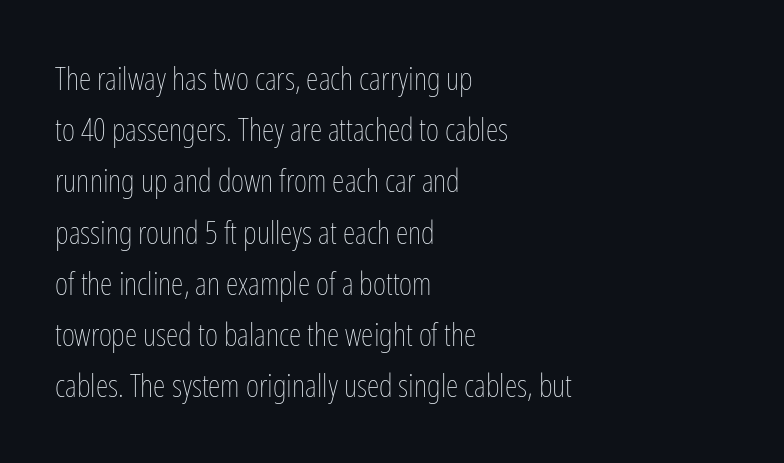
Q: Is the text bold? A: No.
Q: Is the text italic (slanted)? A: No, it is upright.
Q: Is the text underlined? A: No.
Q: How is the paragraph aligned? A: Left-aligned.
Q: Is the spacing between letters normal or unusually wide? A: Normal.
Q: Is the spacing between lines tight, normal or loose? A: Normal.
Q: Width (condensed, normal, or wide)? A: Condensed.
Q: Stroke contrast? A: Low.
Q: x-height? A: Medium.
Q: Monospaced? A: No.
